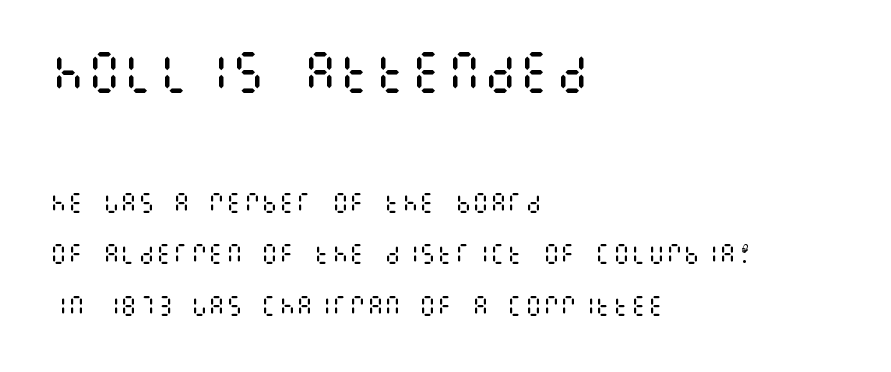
Spacing between characters is what you'd get straight out of the box. The glyphs are unaccompanied by any horizontal stroke below them. The paragraph has a hard left edge and a soft right edge. This sample trades compactness for vertical openness between lines.
